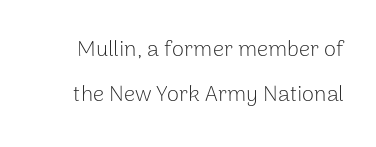
Q: Is the text bold? A: No.
Q: Is the text italic (slanted)? A: No, it is upright.
Q: Is the text underlined? A: No.
Q: Is the spacing between letters normal or unusually wide? A: Normal.
Q: Is the spacing between lines tight, normal or loose? A: Loose.
